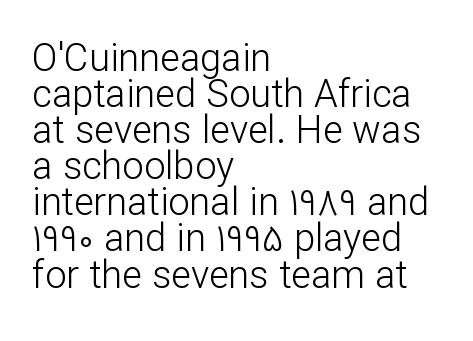
The image shows 38 px light sans-serif type, upright; set left-aligned, tight line spacing (0.95x), normal letter spacing, not underlined; low stroke contrast and a medium x-height.
